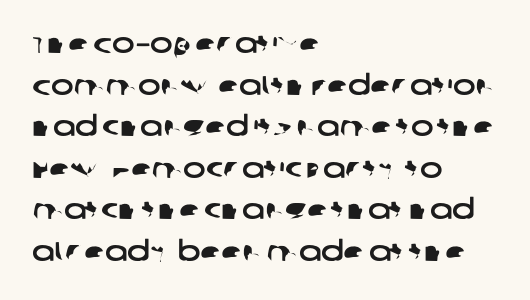
The image shows 27 px text type; set left-aligned, normal line spacing (1.54x), normal letter spacing, not underlined.
